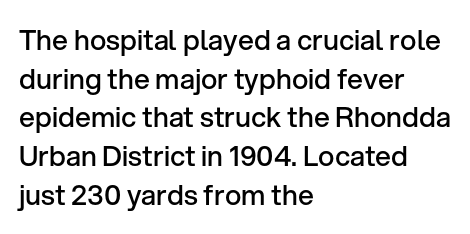
{"serif": "no", "italic": "no", "bold": "semi", "weight": "semibold", "width": "normal", "stroke_contrast": "low", "x_height": "medium", "monospaced": "no", "underline": "no", "align": "left", "line_spacing": "normal", "line_spacing_ratio": 1.38, "letter_spacing": "normal", "letter_spacing_em": 0.0, "glyph_px": 28}
